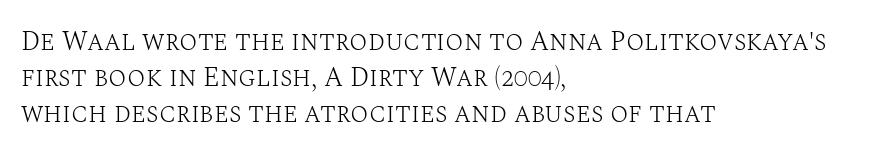
A clean baseline with only descenders dipping below it. The letters stand upright; this is a roman face. The letterforms sit shoulder to shoulder at normal distance. The compositor pushed each line to the left boundary.
